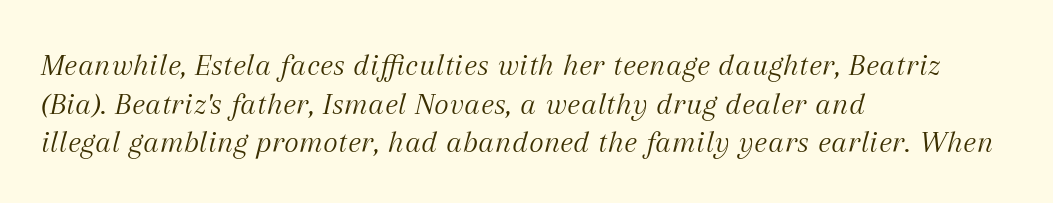
Q: Is the text bold? A: No.
Q: Is the text italic (slanted)? A: Yes, it leans right by about 12 degrees.
Q: Is the typeface a serif or a sans-serif typeface? A: Serif.
Q: Is the text underlined? A: No.
Q: How is the paragraph aligned? A: Left-aligned.
Q: Is the spacing between letters normal or unusually wide? A: Normal.
Q: Width (condensed, normal, or wide)? A: Normal.
Q: Stroke contrast? A: Medium.
Q: x-height? A: Medium.
Q: Monospaced? A: No.
